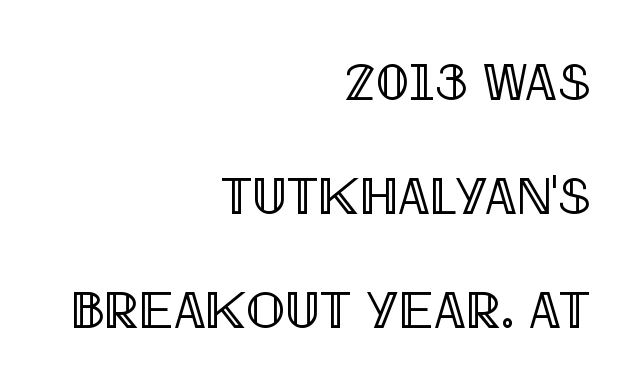
The image shows 52 px condensed type, upright; set right-aligned, loose line spacing (2.19x), normal letter spacing, not underlined; a large x-height.
